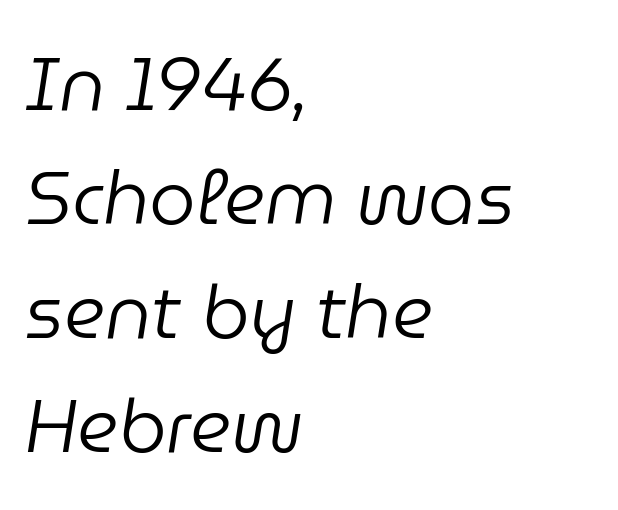
{"italic": "yes", "lean": "right", "slant_degrees": 9, "bold": "no", "weight": "regular", "width": "normal", "stroke_contrast": "low", "x_height": "medium", "monospaced": "no", "underline": "no", "align": "left", "line_spacing": "normal", "line_spacing_ratio": 1.54, "letter_spacing": "normal", "letter_spacing_em": 0.0, "glyph_px": 74}
